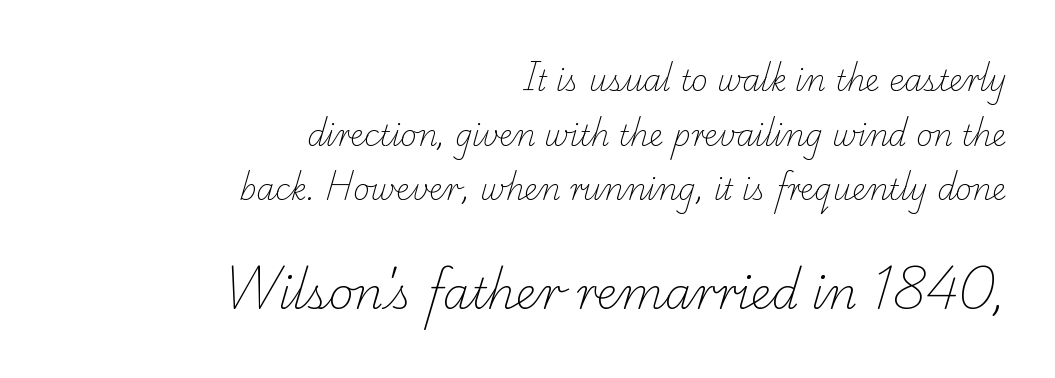
In terms of letterform style, serifs are clearly present. Which chunk is bigger? The second one — the bottom block dwarfs the top. Looks like regular typesetting: each glyph gets only the width it needs. Every row of glyphs terminates at an identical x-position on the right. Anything drawn beneath the words? Only blank space. In terms of letterspacing, this is plain default setting.
